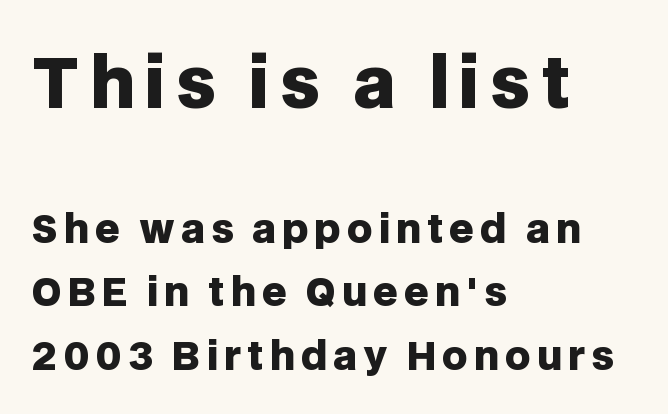
{"serif": "no", "italic": "no", "bold": "yes", "weight": "heavy", "width": "normal", "stroke_contrast": "low", "x_height": "large", "monospaced": "no", "underline": "no", "align": "left", "line_spacing": "normal", "line_spacing_ratio": 1.63, "larger_block": "first", "size_ratio": 1.77, "glyph_px": 69}
